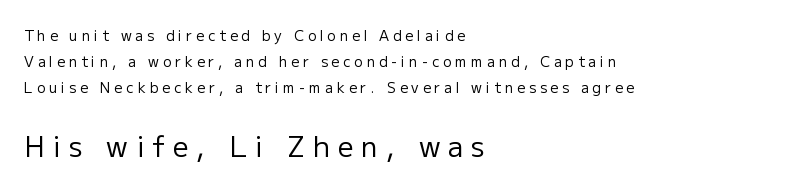
{"serif": "no", "italic": "no", "bold": "no", "weight": "regular", "width": "normal", "stroke_contrast": "low", "x_height": "medium", "monospaced": "no", "underline": "no", "align": "left", "line_spacing_ratio": 1.84, "letter_spacing": "wide", "letter_spacing_em": 0.28, "larger_block": "second", "size_ratio": 2.0, "glyph_px": 28}
